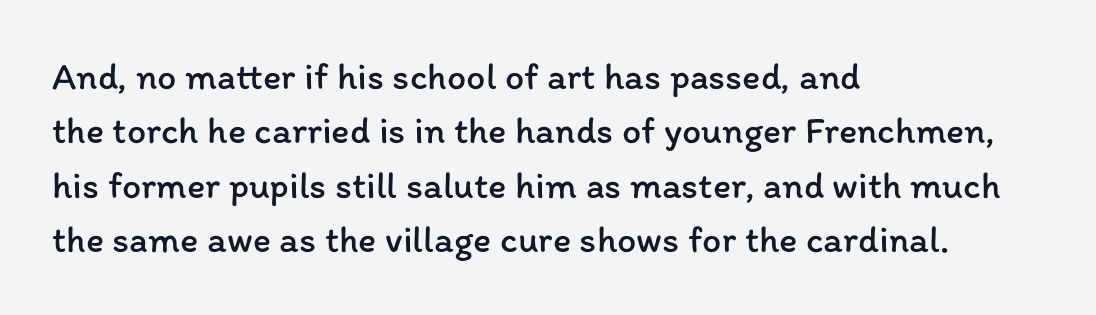
The image shows 38 px regular-weight type, upright; set left-aligned, normal line spacing (1.43x), normal letter spacing, not underlined; low stroke contrast and a medium x-height.
